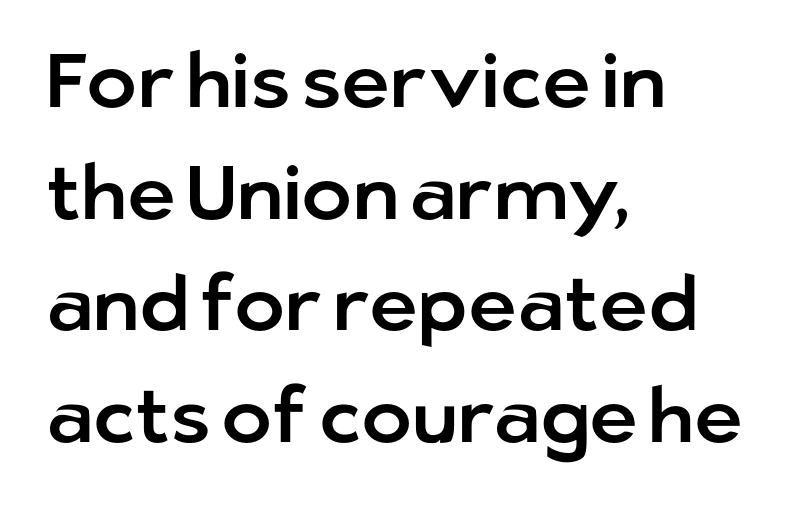
{"serif": "no", "italic": "no", "width": "normal", "stroke_contrast": "low", "x_height": "medium", "monospaced": "no", "underline": "no", "align": "left", "line_spacing": "normal", "line_spacing_ratio": 1.47, "letter_spacing": "normal", "letter_spacing_em": 0.0, "glyph_px": 76}
